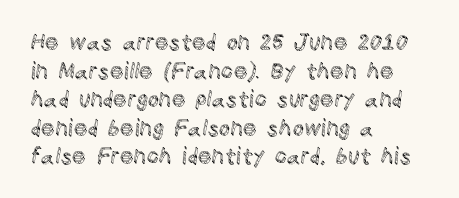
Q: Is the text italic (slanted)? A: Yes.
Q: Is the text underlined? A: No.
Q: How is the paragraph aligned? A: Left-aligned.
Q: Is the spacing between letters normal or unusually wide? A: Normal.
Q: Is the spacing between lines tight, normal or loose? A: Normal.
